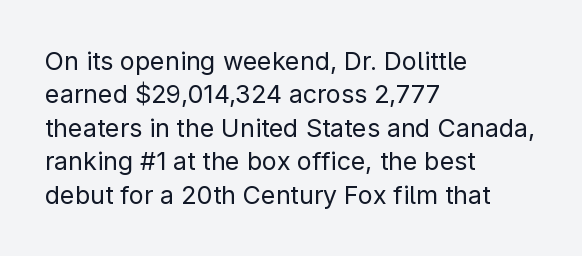
Notice how the stems are strictly vertical — no italics here. Clear beneath every line of the passage. Compared with typical paragraphs, the rows here are spaced about the same. The letters look calm and open, with moderate or lighter stems. Spacing between characters is what you'd get straight out of the box.
